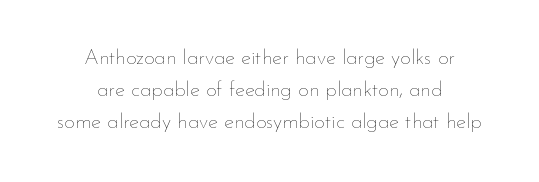
The image shows 21 px text type, upright; set centered, normal line spacing (1.52x), normal letter spacing, not underlined.
